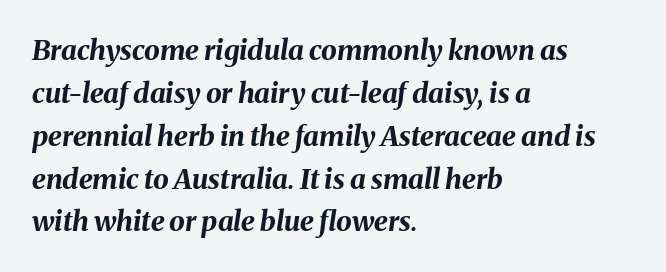
The rendering uses a moderate line-height, typical for paragraphs. The typesetting leans heavy: a genuine bold. In CSS terms this would be text-align: left. The letters sit at their default tracking, neither squeezed nor spread. The space directly below the letters is spotless. This sample has the flowing, uneven cadence of proportional lettering.
